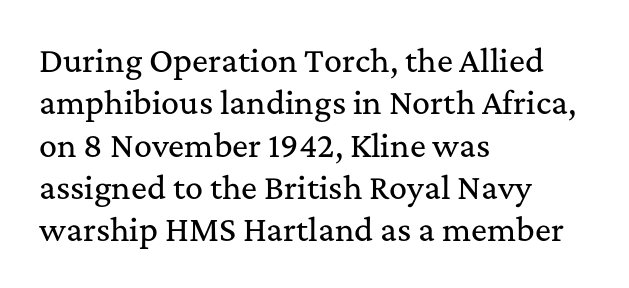
The image shows 30 px serif type, upright; set left-aligned, normal line spacing (1.41x), normal letter spacing, not underlined; medium stroke contrast and a medium x-height.
